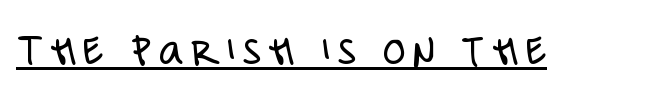
The image shows 47 px light, condensed sans-serif type, upright; set underlined; low stroke contrast and a large x-height.
